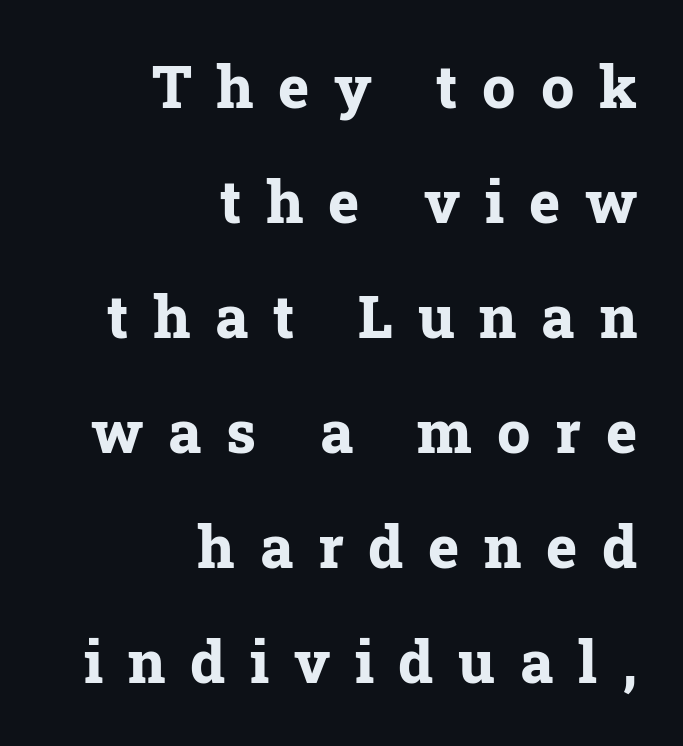
Q: Is the text bold? A: Yes.
Q: Is the text italic (slanted)? A: No, it is upright.
Q: Is the typeface a serif or a sans-serif typeface? A: Serif.
Q: Is the text underlined? A: No.
Q: How is the paragraph aligned? A: Right-aligned.
Q: Is the spacing between letters normal or unusually wide? A: Unusually wide.
Q: Is the spacing between lines tight, normal or loose? A: Loose.
Q: Width (condensed, normal, or wide)? A: Normal.
Q: Stroke contrast? A: Low.
Q: x-height? A: Medium.
Q: Monospaced? A: No.
